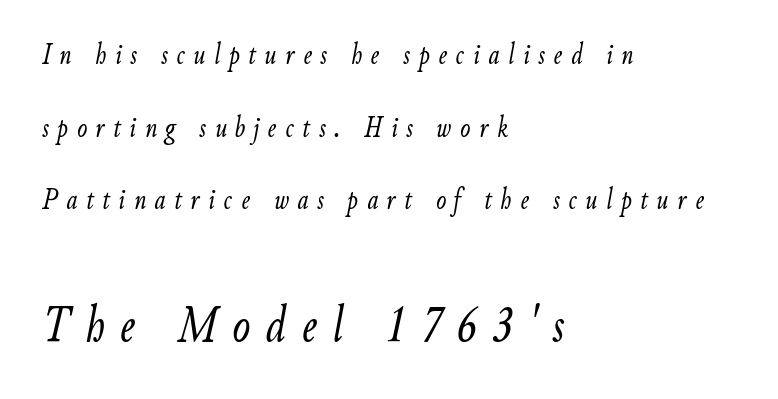
Q: Is the text bold? A: No.
Q: Is the text italic (slanted)? A: Yes, it leans right by about 9 degrees.
Q: Is the text underlined? A: No.
Q: How is the paragraph aligned? A: Left-aligned.
Q: Is the spacing between letters normal or unusually wide? A: Unusually wide.
Q: Is the spacing between lines tight, normal or loose? A: Loose.
Q: Which block of text is set in a larger size, the first (top) or the second (bottom)? A: The second (bottom) one.
Q: Width (condensed, normal, or wide)? A: Condensed.
Q: Stroke contrast? A: Low.
Q: x-height? A: Small.
Q: Monospaced? A: No.
